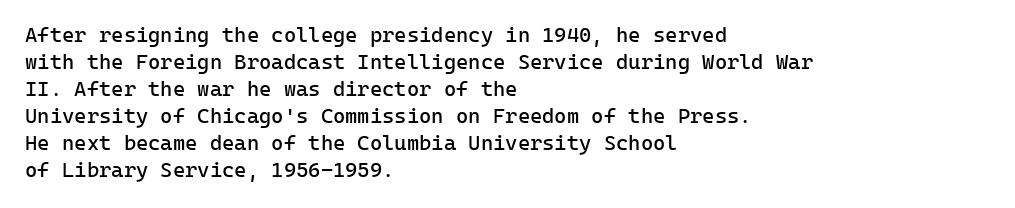
The image shows 21 px text type, upright; set left-aligned, normal line spacing (1.29x), normal letter spacing, not underlined.
